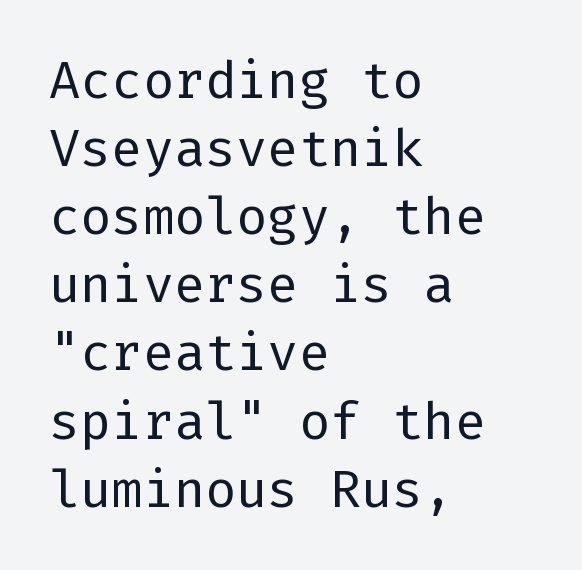
The image shows 52 px regular-weight sans-serif type, upright; set left-aligned, normal line spacing (1.31x), normal letter spacing, not underlined; low stroke contrast and a medium x-height.
